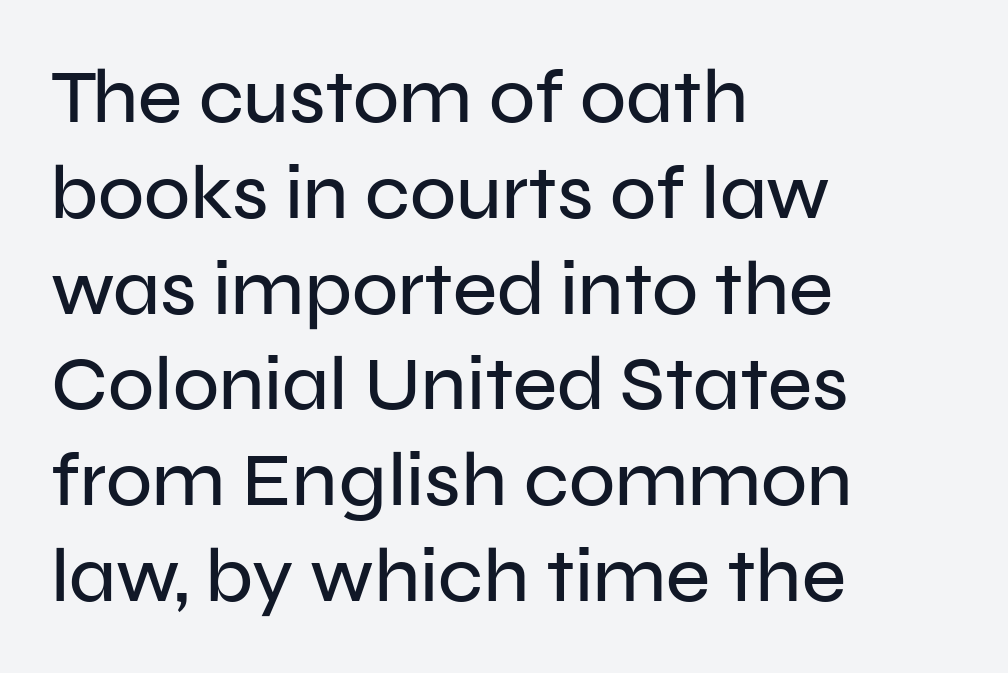
Has an underline been added? It has not. Between one letter and the next there's only the usual sliver of space. Here the designer chose a conventional face with non-uniform glyph widths. Reading down the column, the eye jumps a familiar distance to each next line.
